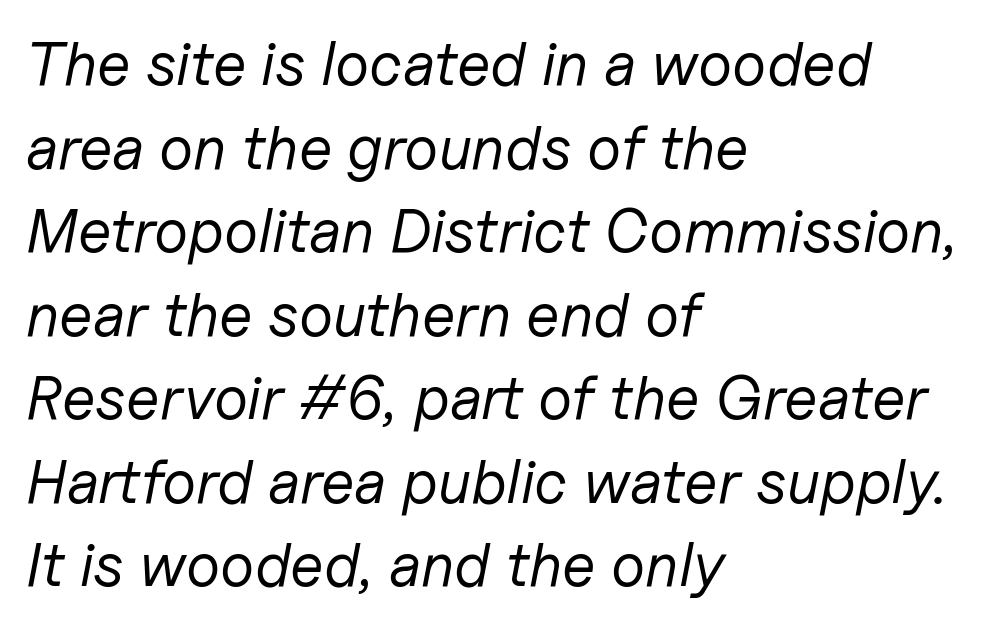
A bare baseline throughout the passage. Ink coverage per letter is moderate at most. Line starts are locked; line ends wander. Here the designer chose a conventional face with non-uniform glyph widths. Style check: oblique.
